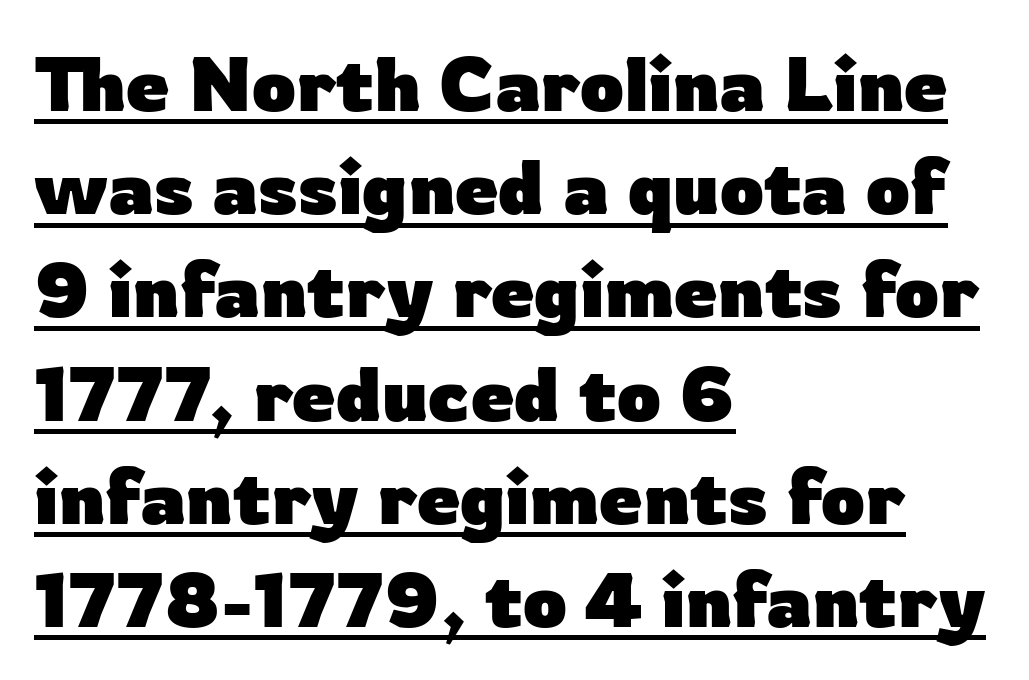
The image shows 77 px heavy sans-serif type, upright; set left-aligned, normal line spacing (1.34x), normal letter spacing, underlined; low stroke contrast and a medium x-height.
